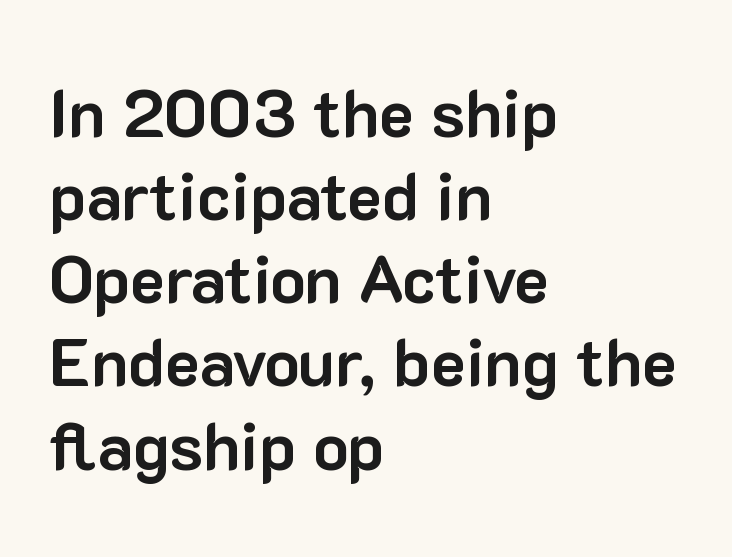
Think of a printed novel: that variable character pitch is what you see here. Ordinary non-slanted type is in use. One glance says typical: line gaps are just what's usual. No word sits above an underline. Thick stems and heavy bowls — unmistakably bold. Classification — sans serif.
